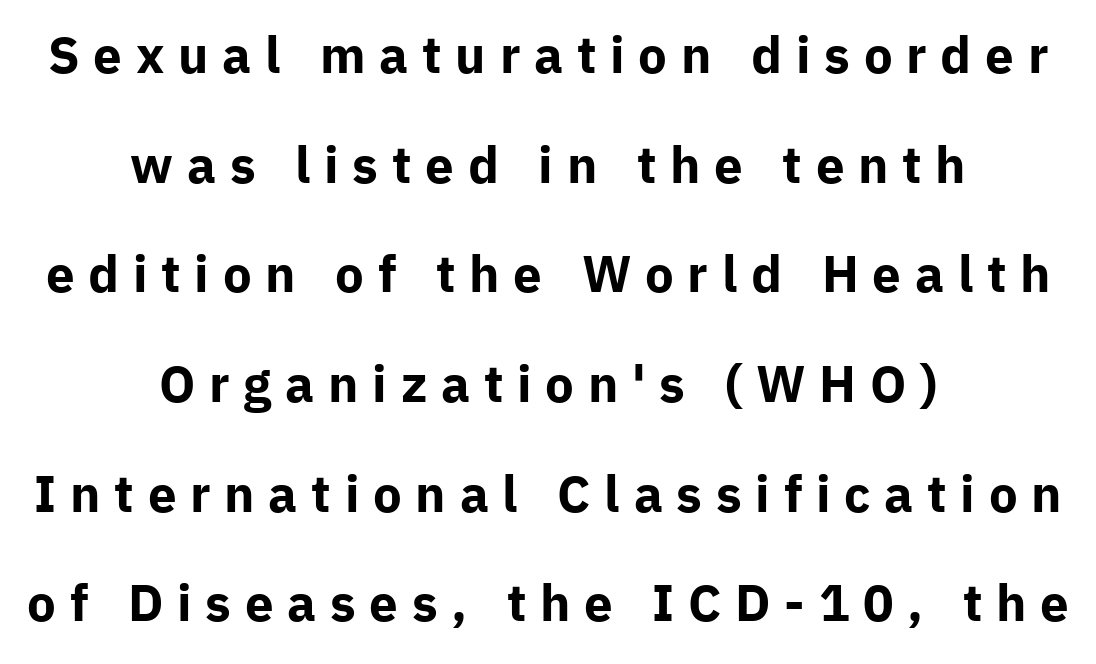
The image shows 51 px bold sans-serif type, upright; set centered, loose line spacing (2.15x), unusually wide letter spacing (+0.27 em), not underlined; low stroke contrast and a medium x-height.
